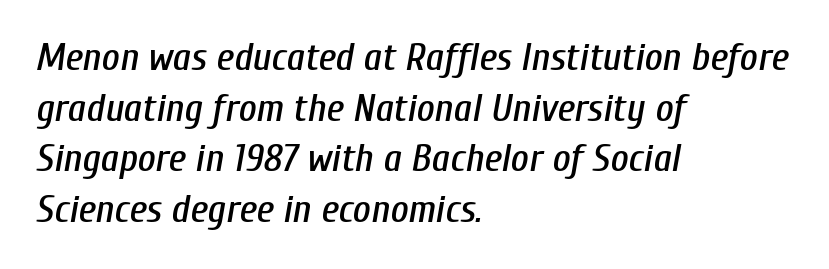
The image shows 39 px condensed type, italic (leaning right); set left-aligned, normal line spacing (1.3x), normal letter spacing, not underlined; low stroke contrast and a medium x-height.
